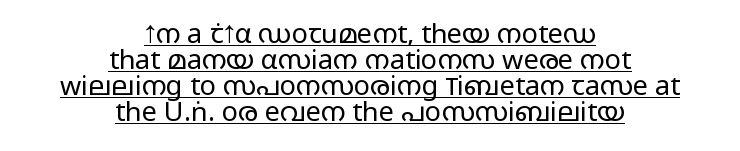
The lines are quadded center. The passage shown is not bold in any degree. Very little white space separates one row of letters from the next. What decoration does the sample have? An underline. Words appear dense and cohesive because spacing is normal.
